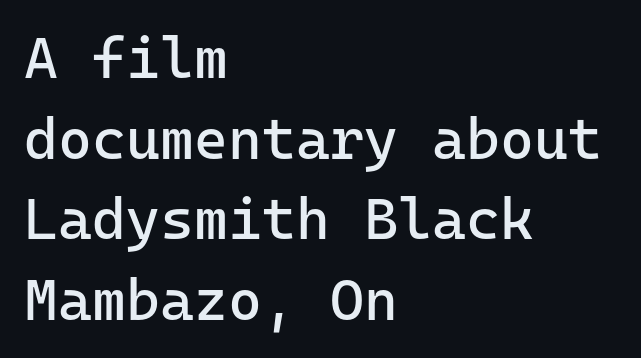
Notice how the passage keeps a crisp vertical edge on the left only. Look at the bottom of the vertical strokes: they stop flat, with no serifs. This is the regular roman posture of the typeface. Spacing verdict: monospaced, one width for all characters.
